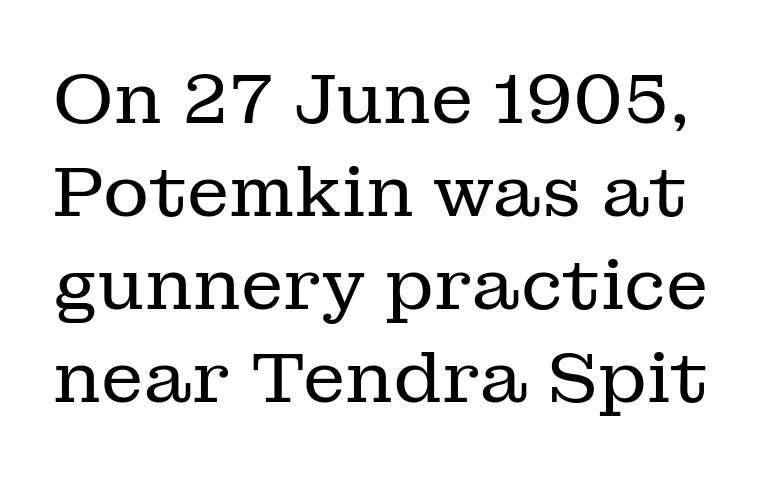
Q: Is the text bold? A: No.
Q: Is the text italic (slanted)? A: No, it is upright.
Q: Is the typeface a serif or a sans-serif typeface? A: Serif.
Q: Is the text underlined? A: No.
Q: Is the spacing between letters normal or unusually wide? A: Normal.
Q: Is the spacing between lines tight, normal or loose? A: Normal.
Q: Width (condensed, normal, or wide)? A: Normal.
Q: Stroke contrast? A: Low.
Q: x-height? A: Medium.
Q: Monospaced? A: No.
